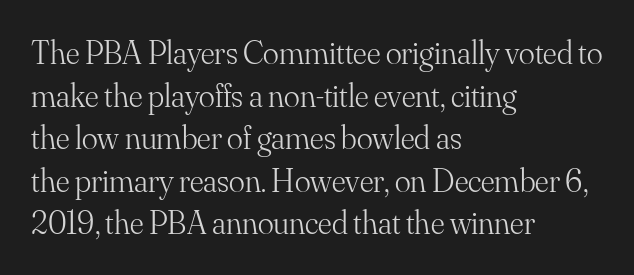
Caption: face not bold, strokes unweighted. Students, note that the glyphs here touch the page at normal intervals. Serifs: yes, visible at the terminals of the letterforms. Visually the block forms a straight wall on the left and a jagged coastline on the right. Decoration check: the copy has no underline. Character widths vary here, with narrow letters taking less room than wide ones.
